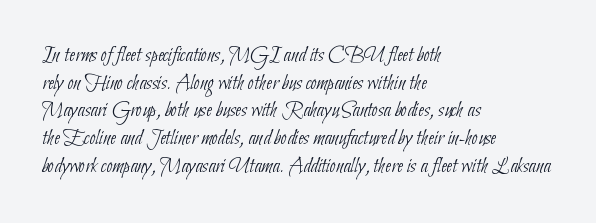
Q: Is the text bold? A: No.
Q: Is the text underlined? A: No.
Q: How is the paragraph aligned? A: Left-aligned.
Q: Is the spacing between letters normal or unusually wide? A: Normal.
Q: Is the spacing between lines tight, normal or loose? A: Normal.
